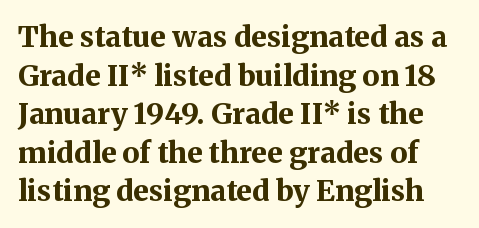
The image shows 29 px bold serif type, upright; set normal line spacing (1.33x), normal letter spacing, not underlined; medium stroke contrast and a medium x-height.
